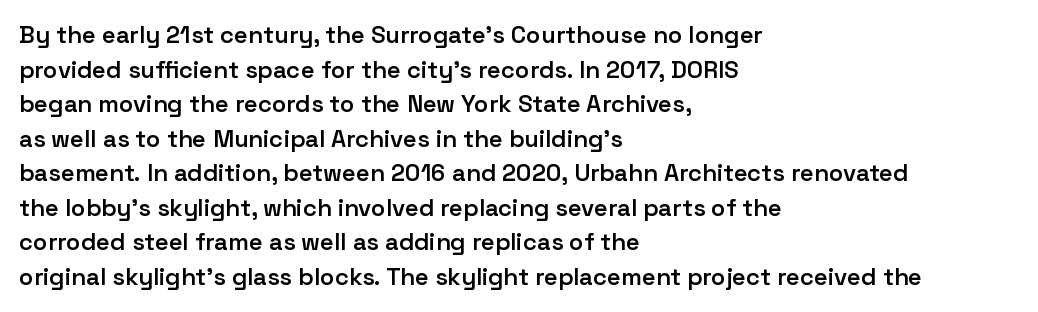
The image shows 24 px text type, upright; set left-aligned, normal line spacing (1.44x), normal letter spacing, not underlined.
